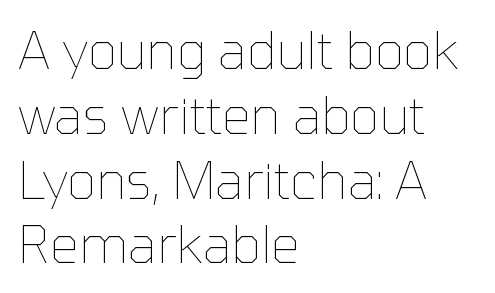
Q: Is the text bold? A: No.
Q: Is the text italic (slanted)? A: No, it is upright.
Q: Is the text underlined? A: No.
Q: How is the paragraph aligned? A: Left-aligned.
Q: Is the spacing between letters normal or unusually wide? A: Normal.
Q: Is the spacing between lines tight, normal or loose? A: Normal.
Q: Width (condensed, normal, or wide)? A: Normal.
Q: Stroke contrast? A: Low.
Q: x-height? A: Medium.
Q: Monospaced? A: No.
